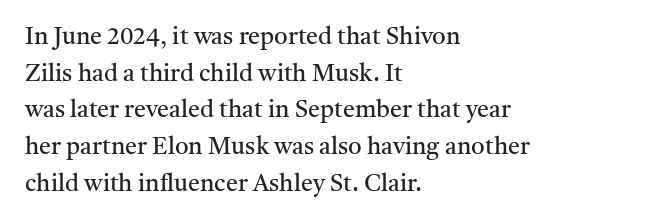
Standard letterfit; no display-style spreading of the glyphs. No chunkiness to these letters — they're not bold. This is roman type, the default non-slanted kind. Does the copy run flush right? No — it runs flush left.
